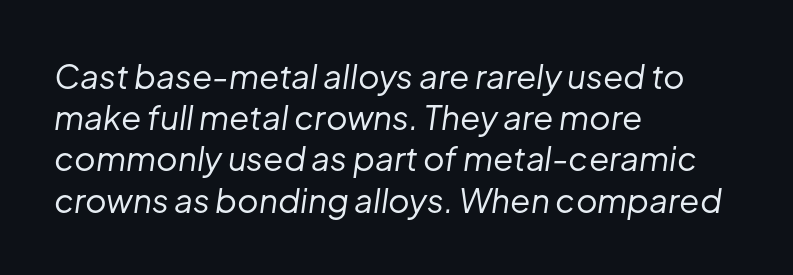
Q: Is the text bold? A: No.
Q: Is the text italic (slanted)? A: Yes, it leans right by about 8 degrees.
Q: Is the text underlined? A: No.
Q: How is the paragraph aligned? A: Left-aligned.
Q: Is the spacing between letters normal or unusually wide? A: Normal.
Q: Is the spacing between lines tight, normal or loose? A: Normal.
Q: Width (condensed, normal, or wide)? A: Normal.
Q: Stroke contrast? A: Low.
Q: x-height? A: Medium.
Q: Monospaced? A: No.
